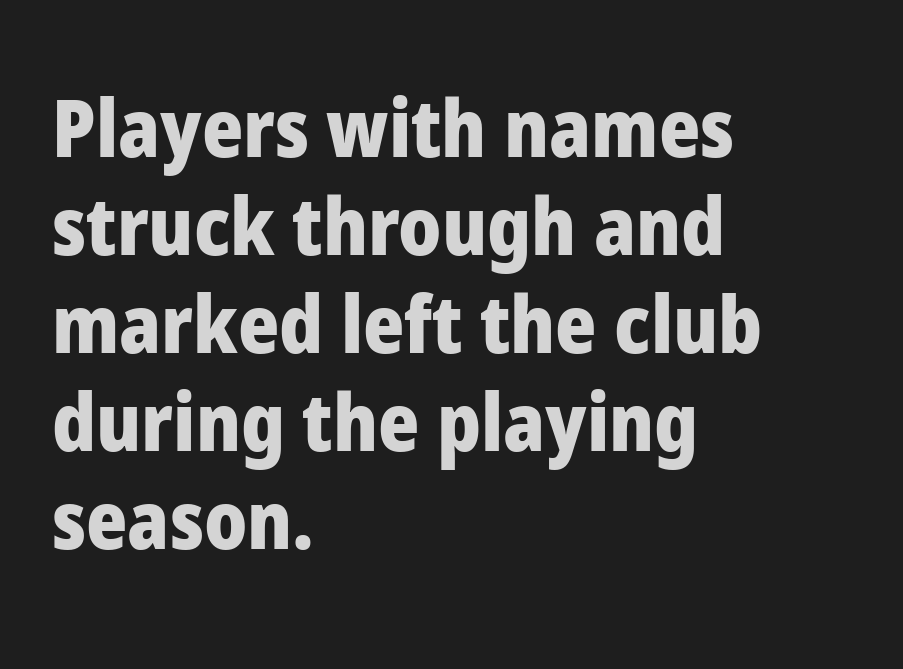
Q: Is the text bold? A: Yes.
Q: Is the text italic (slanted)? A: No, it is upright.
Q: Is the typeface a serif or a sans-serif typeface? A: Sans-serif.
Q: Is the text underlined? A: No.
Q: How is the paragraph aligned? A: Left-aligned.
Q: Is the spacing between letters normal or unusually wide? A: Normal.
Q: Width (condensed, normal, or wide)? A: Normal.
Q: Stroke contrast? A: Low.
Q: x-height? A: Medium.
Q: Monospaced? A: No.
